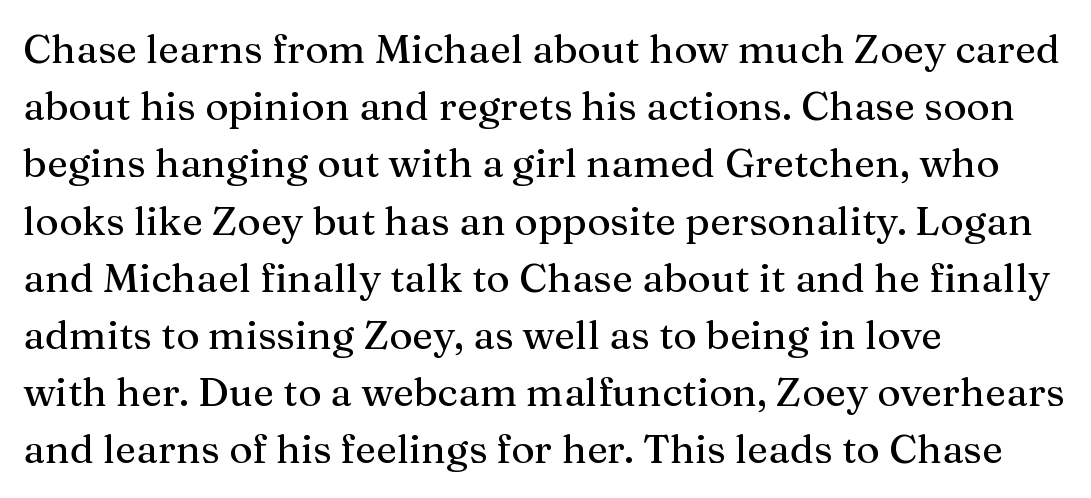
Q: Is the text italic (slanted)? A: No, it is upright.
Q: Is the typeface a serif or a sans-serif typeface? A: Serif.
Q: Is the text underlined? A: No.
Q: How is the paragraph aligned? A: Left-aligned.
Q: Is the spacing between letters normal or unusually wide? A: Normal.
Q: Is the spacing between lines tight, normal or loose? A: Normal.
Q: Width (condensed, normal, or wide)? A: Normal.
Q: Stroke contrast? A: Medium.
Q: x-height? A: Medium.
Q: Monospaced? A: No.
